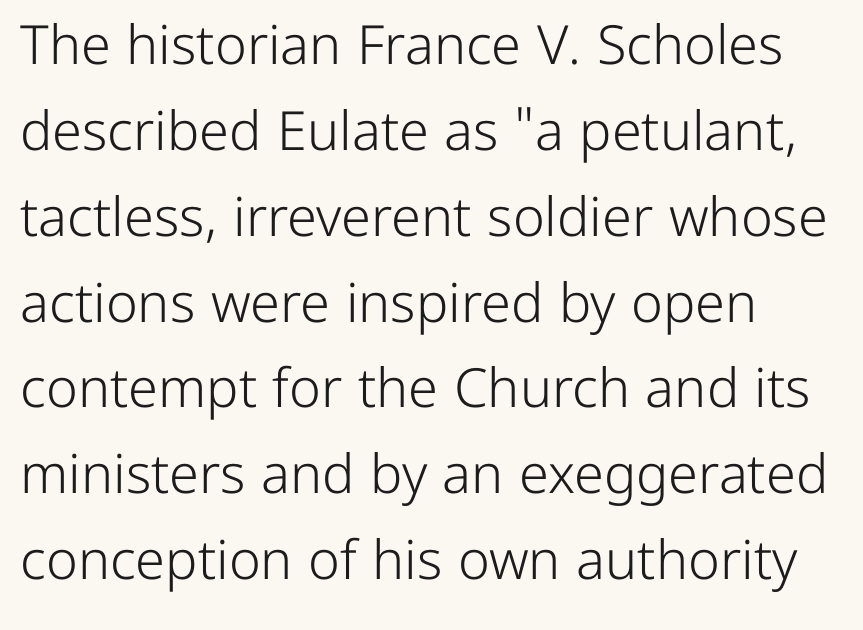
Q: Is the text bold? A: No.
Q: Is the text italic (slanted)? A: No, it is upright.
Q: Is the typeface a serif or a sans-serif typeface? A: Sans-serif.
Q: Is the text underlined? A: No.
Q: How is the paragraph aligned? A: Left-aligned.
Q: Is the spacing between letters normal or unusually wide? A: Normal.
Q: Is the spacing between lines tight, normal or loose? A: Normal.
Q: Width (condensed, normal, or wide)? A: Normal.
Q: Stroke contrast? A: Low.
Q: x-height? A: Medium.
Q: Monospaced? A: No.
